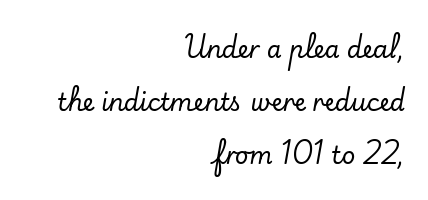
The image shows 24 px text type; set right-aligned, loose line spacing (2.2x), normal letter spacing, not underlined.
